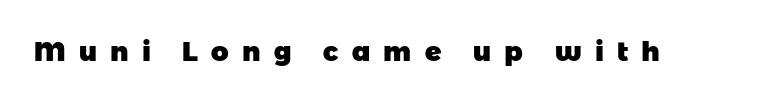
Q: Is the text bold? A: Yes.
Q: Is the text underlined? A: No.
Q: Is the spacing between letters normal or unusually wide? A: Unusually wide.
